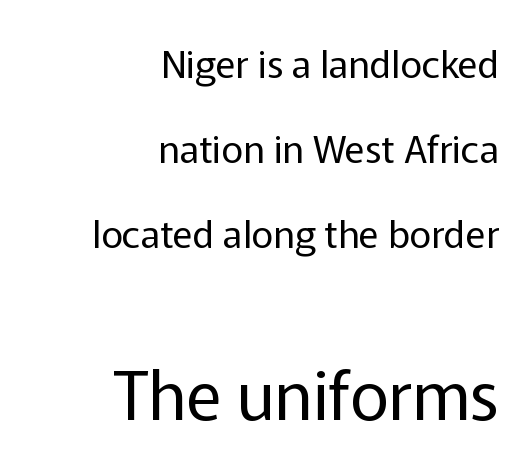
The image shows 67 px regular-weight sans-serif type, upright; set right-aligned, loose line spacing (2.24x), normal letter spacing, not underlined; the second (bottom) block is 1.76x larger; low stroke contrast and a medium x-height.
